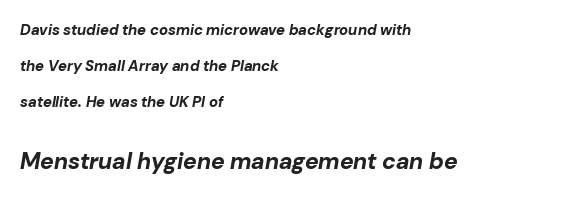
{"italic": "yes", "lean": "right", "slant_degrees": 10, "bold": "yes", "underline": "no", "align": "left", "line_spacing": "loose", "line_spacing_ratio": 2.39, "letter_spacing": "normal", "letter_spacing_em": 0.0, "larger_block": "second", "size_ratio": 1.53, "glyph_px": 23}
